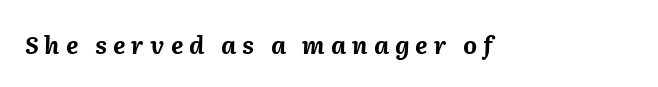
Q: Is the text bold? A: Yes.
Q: Is the text italic (slanted)? A: Yes, it leans right by about 2 degrees.
Q: Is the text underlined? A: No.
Q: Is the spacing between letters normal or unusually wide? A: Unusually wide.
